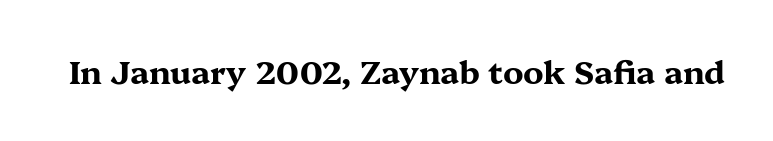
Classification — serif. The baseline area is clear. The letters stand upright; this is a roman face. The characters look thick and weighty, a clear bold. Observe the ordinary spacing: letters are neighbours, not strangers. Proportional: the letters do not fall into vertical columns.
